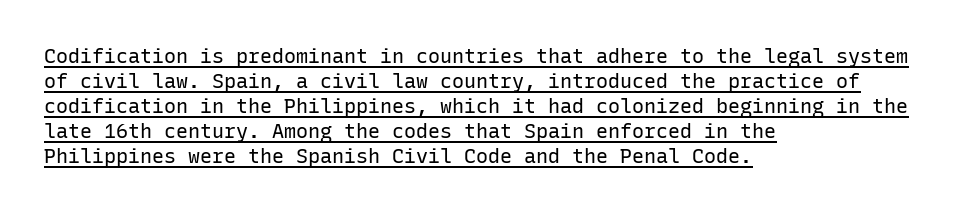
The image shows 20 px text type, upright; set left-aligned, normal line spacing (1.25x), normal letter spacing, underlined.
